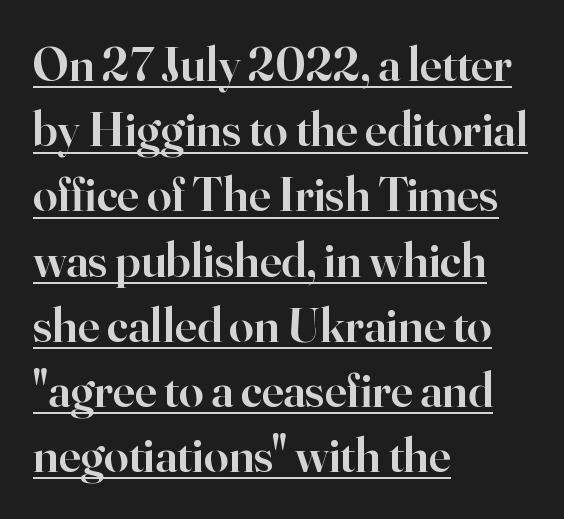
The image shows 49 px semibold serif type, upright; set left-aligned, normal line spacing (1.33x), normal letter spacing, underlined; high stroke contrast and a small x-height.
